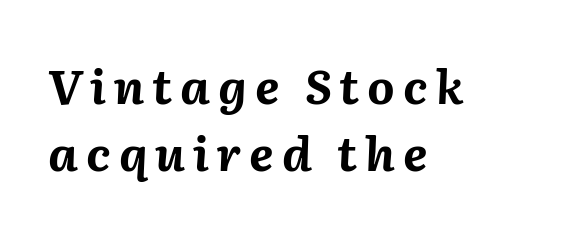
Q: Is the text bold? A: Yes.
Q: Is the text italic (slanted)? A: Yes, it leans right by about 2 degrees.
Q: Is the text underlined? A: No.
Q: How is the paragraph aligned? A: Left-aligned.
Q: Is the spacing between lines tight, normal or loose? A: Normal.
Q: Width (condensed, normal, or wide)? A: Normal.
Q: Stroke contrast? A: Medium.
Q: x-height? A: Medium.
Q: Monospaced? A: No.
